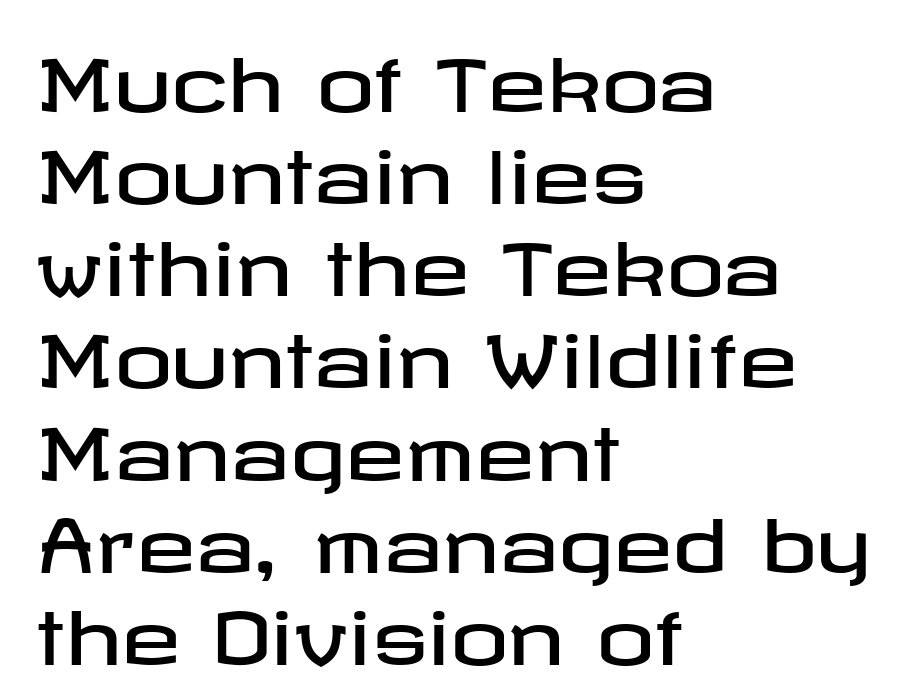
Q: Is the text italic (slanted)? A: No, it is upright.
Q: Is the typeface a serif or a sans-serif typeface? A: Sans-serif.
Q: Is the text underlined? A: No.
Q: How is the paragraph aligned? A: Left-aligned.
Q: Is the spacing between letters normal or unusually wide? A: Normal.
Q: Is the spacing between lines tight, normal or loose? A: Normal.
Q: Width (condensed, normal, or wide)? A: Wide.
Q: Stroke contrast? A: Low.
Q: x-height? A: Medium.
